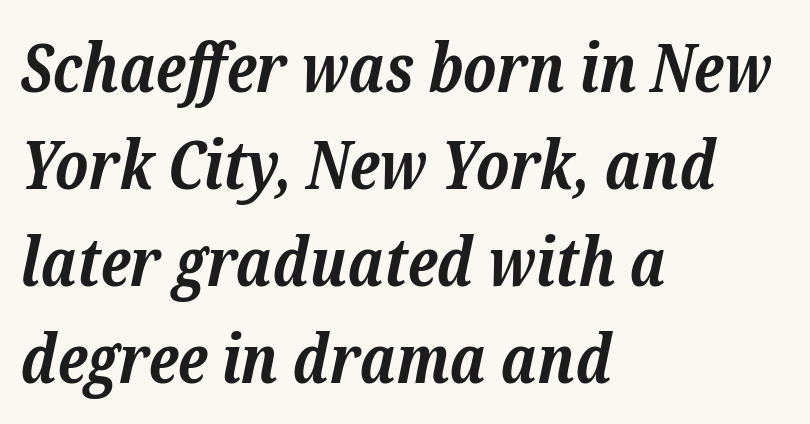
Q: Is the text bold? A: Yes.
Q: Is the text italic (slanted)? A: Yes, it leans right by about 12 degrees.
Q: Is the typeface a serif or a sans-serif typeface? A: Serif.
Q: Is the text underlined? A: No.
Q: How is the paragraph aligned? A: Left-aligned.
Q: Is the spacing between letters normal or unusually wide? A: Normal.
Q: Is the spacing between lines tight, normal or loose? A: Normal.
Q: Width (condensed, normal, or wide)? A: Normal.
Q: Stroke contrast? A: Low.
Q: x-height? A: Medium.
Q: Monospaced? A: No.
